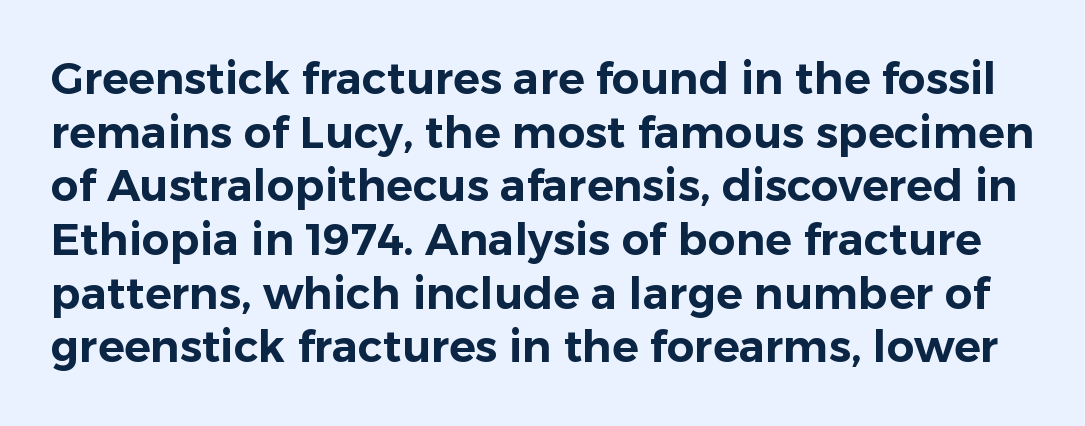
Do the characters align in a grid? No, the font is proportional. The face used here is a sans, in the tradition of grotesques and geometrics. Has an underline been added? It has not. Every stem runs plumb, perpendicular to the baseline. Glyph-to-glyph distance matches everyday printed text.
